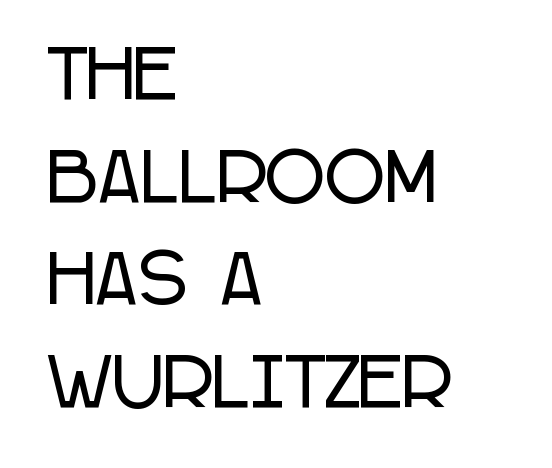
The image shows 65 px condensed sans-serif type, upright; set left-aligned, normal line spacing (1.58x), normal letter spacing, not underlined; low stroke contrast and a large x-height.
